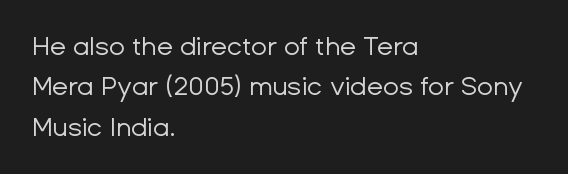
{"italic": "no", "bold": "no", "underline": "no", "align": "left", "line_spacing": "normal", "line_spacing_ratio": 1.55, "letter_spacing": "normal", "letter_spacing_em": 0.0, "glyph_px": 26}
